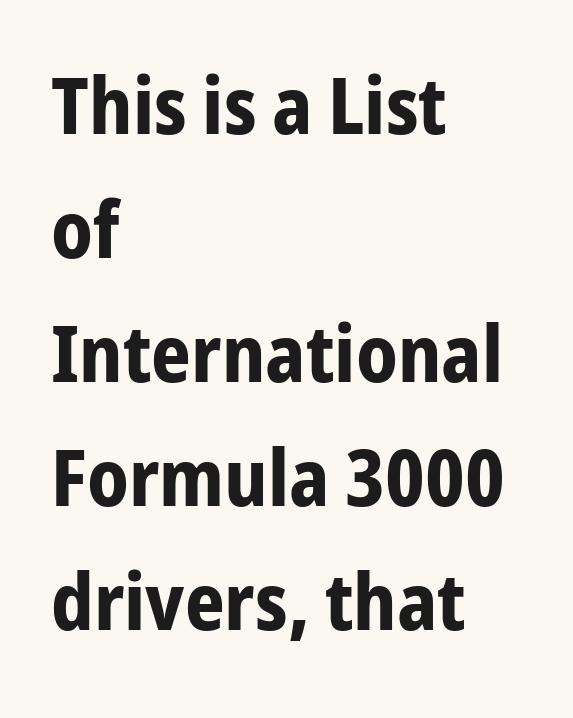
The image shows 78 px bold, condensed sans-serif type, upright; set left-aligned, normal line spacing (1.59x), normal letter spacing, not underlined; low stroke contrast and a medium x-height.
